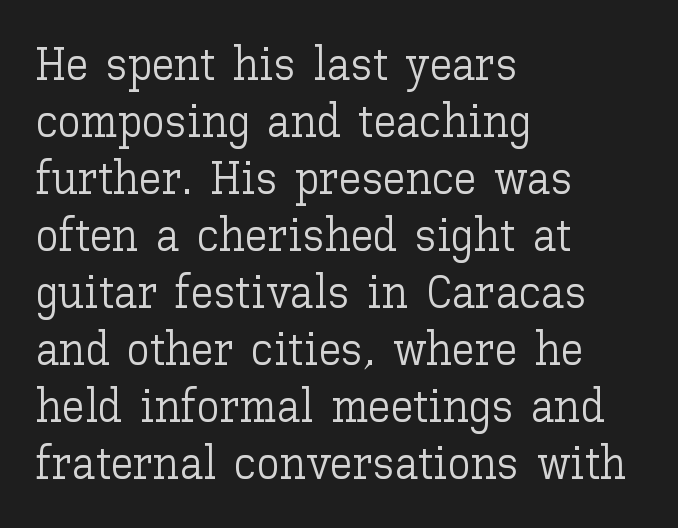
Q: Is the text bold? A: No.
Q: Is the text italic (slanted)? A: No, it is upright.
Q: Is the text underlined? A: No.
Q: How is the paragraph aligned? A: Left-aligned.
Q: Is the spacing between letters normal or unusually wide? A: Normal.
Q: Width (condensed, normal, or wide)? A: Normal.
Q: Stroke contrast? A: Low.
Q: x-height? A: Medium.
Q: Monospaced? A: No.
